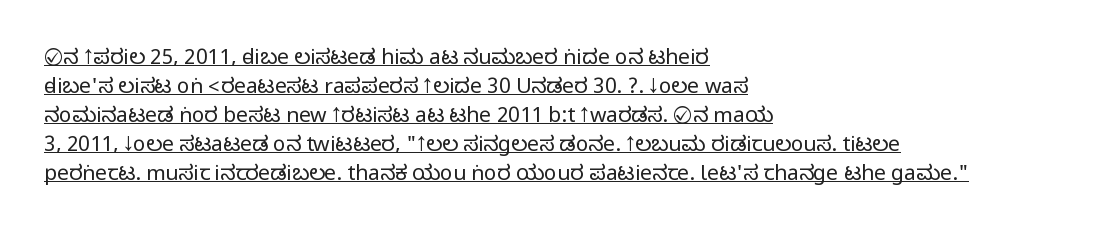
Q: Is the text italic (slanted)? A: No, it is upright.
Q: Is the text underlined? A: Yes.
Q: How is the paragraph aligned? A: Left-aligned.
Q: Is the spacing between letters normal or unusually wide? A: Normal.
Q: Is the spacing between lines tight, normal or loose? A: Normal.
